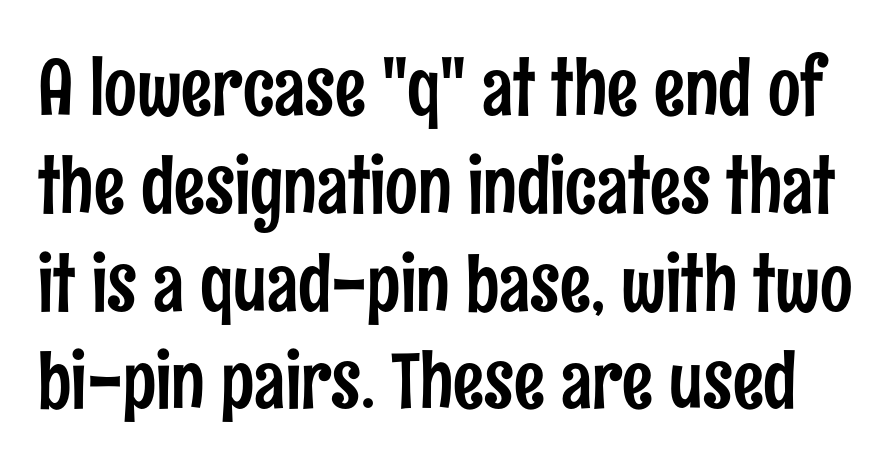
Unlike italic type, these characters show no tilt at all. Anything drawn beneath the words? Only blank space. This sample uses plain, unmodified letter spacing. Letterform terminals end flat and unadorned throughout the passage.
